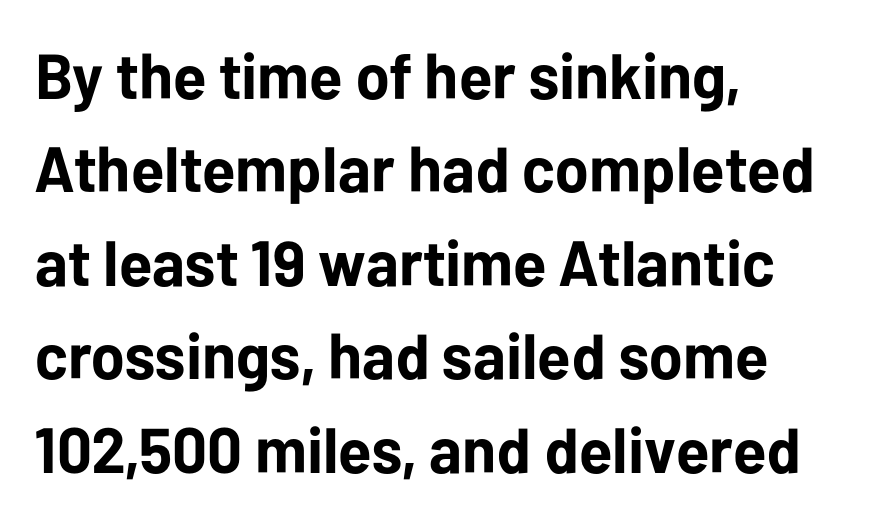
{"serif": "no", "italic": "no", "bold": "yes", "weight": "bold", "width": "normal", "stroke_contrast": "low", "x_height": "medium", "monospaced": "no", "underline": "no", "align": "left", "line_spacing": "normal", "line_spacing_ratio": 1.46, "letter_spacing": "normal", "letter_spacing_em": 0.0, "glyph_px": 64}
